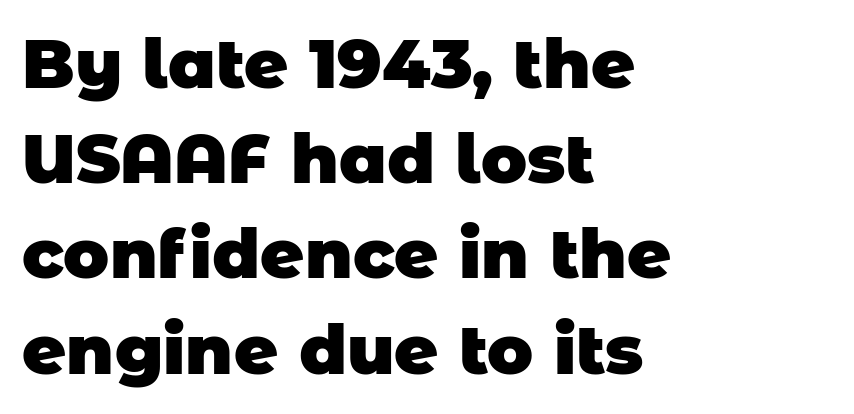
The image shows 68 px heavy sans-serif type; set left-aligned, normal line spacing (1.4x), normal letter spacing, not underlined; low stroke contrast and a large x-height.
